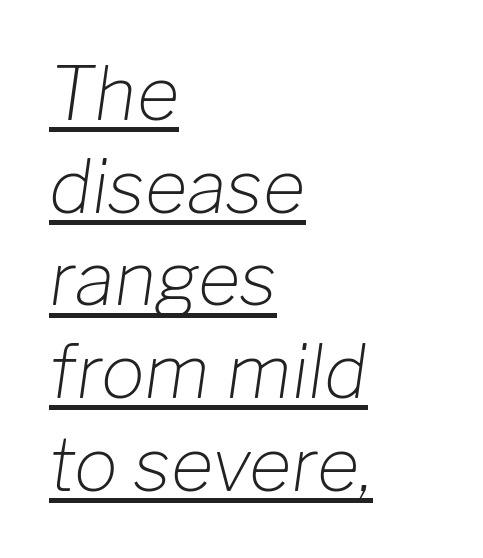
Nobody touched the tracking dial on this one. Line spacing here is normal. The letterforms sit at book weight or below. Quick note: italic.
